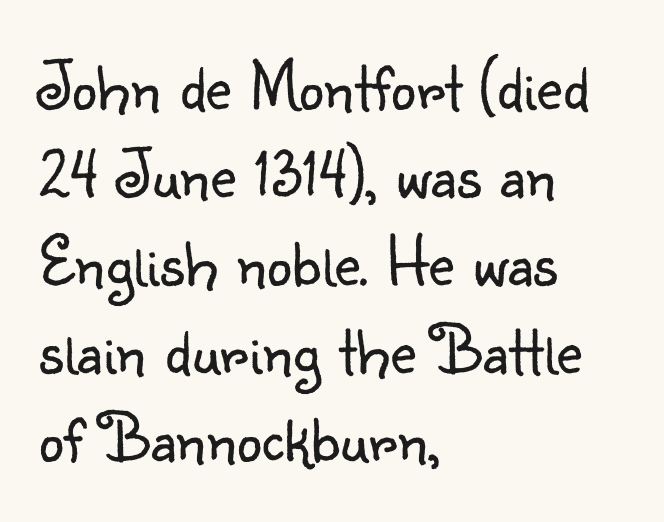
The image shows 71 px light sans-serif type, upright; set left-aligned, line spacing 1.24x, normal letter spacing, not underlined; low stroke contrast and a small x-height.
